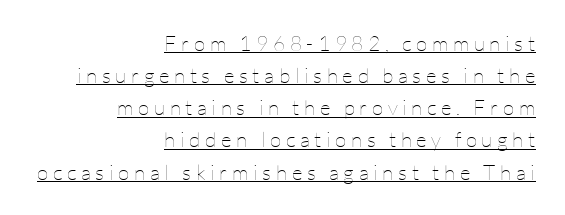
Q: Is the text bold? A: No.
Q: Is the text italic (slanted)? A: No, it is upright.
Q: Is the text underlined? A: Yes.
Q: How is the paragraph aligned? A: Right-aligned.
Q: Is the spacing between letters normal or unusually wide? A: Unusually wide.
Q: Is the spacing between lines tight, normal or loose? A: Normal.
